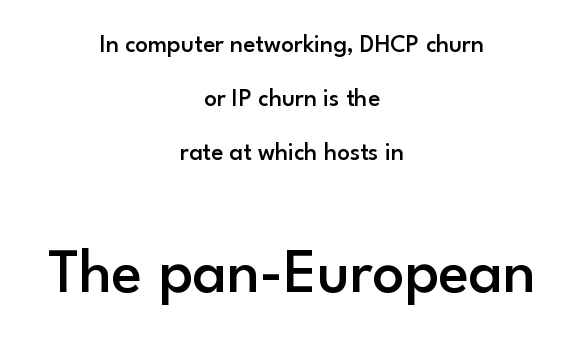
{"serif": "no", "italic": "no", "bold": "semi", "weight": "semibold", "width": "normal", "stroke_contrast": "low", "x_height": "small", "monospaced": "no", "underline": "no", "align": "center", "line_spacing": "loose", "line_spacing_ratio": 2.17, "letter_spacing": "normal", "letter_spacing_em": 0.0, "larger_block": "second", "size_ratio": 2.52, "glyph_px": 63}
